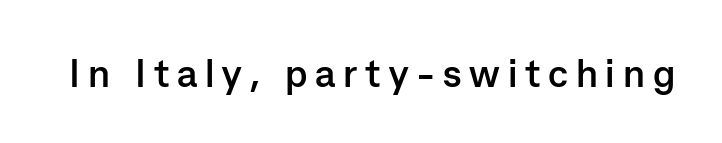
The image shows 39 px semibold sans-serif type, upright; set unusually wide letter spacing (+0.2 em), not underlined; low stroke contrast and a medium x-height.
